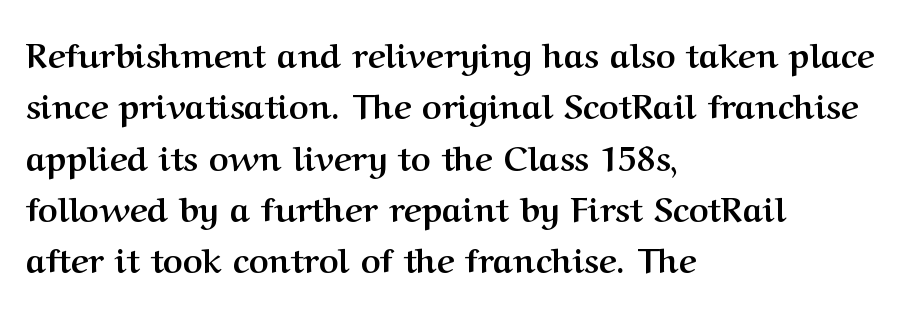
The image shows 34 px semibold serif type, upright; set left-aligned, normal line spacing (1.51x), normal letter spacing, not underlined; medium stroke contrast and a medium x-height.
